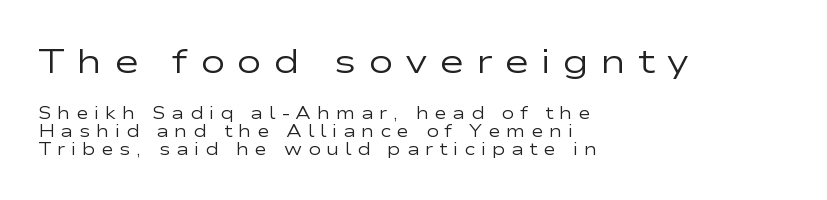
{"serif": "no", "italic": "no", "bold": "no", "weight": "regular", "width": "wide", "stroke_contrast": "low", "x_height": "medium", "monospaced": "no", "underline": "no", "align": "left", "line_spacing": "tight", "line_spacing_ratio": 1.06, "letter_spacing": "wide", "letter_spacing_em": 0.34, "larger_block": "first", "size_ratio": 2.0, "glyph_px": 34}
